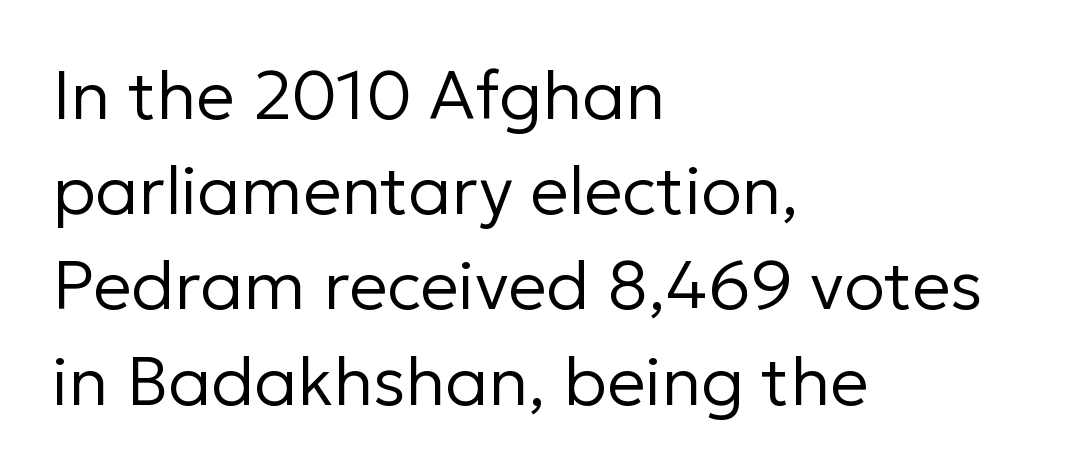
The image shows 68 px regular-weight sans-serif type, upright; set left-aligned, normal line spacing (1.4x), normal letter spacing, not underlined; low stroke contrast and a medium x-height.
